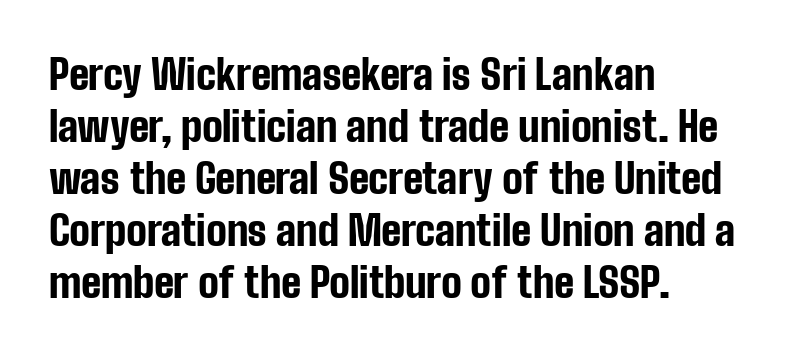
Q: Is the text bold? A: Yes.
Q: Is the text italic (slanted)? A: No, it is upright.
Q: Is the typeface a serif or a sans-serif typeface? A: Sans-serif.
Q: Is the text underlined? A: No.
Q: How is the paragraph aligned? A: Left-aligned.
Q: Is the spacing between letters normal or unusually wide? A: Normal.
Q: Is the spacing between lines tight, normal or loose? A: Normal.
Q: Width (condensed, normal, or wide)? A: Condensed.
Q: Stroke contrast? A: Low.
Q: x-height? A: Medium.
Q: Monospaced? A: No.
